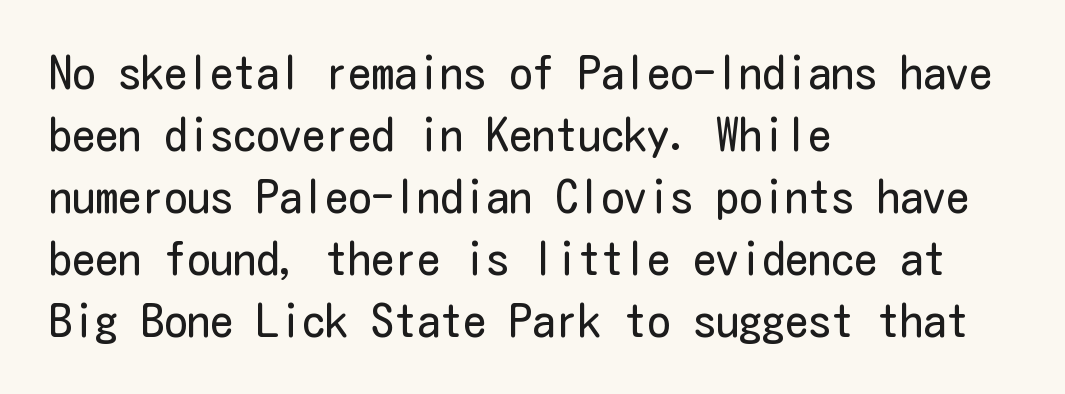
Q: Is the text bold? A: No.
Q: Is the text italic (slanted)? A: No, it is upright.
Q: Is the typeface a serif or a sans-serif typeface? A: Sans-serif.
Q: Is the text underlined? A: No.
Q: How is the paragraph aligned? A: Left-aligned.
Q: Is the spacing between letters normal or unusually wide? A: Normal.
Q: Is the spacing between lines tight, normal or loose? A: Normal.
Q: Width (condensed, normal, or wide)? A: Condensed.
Q: Stroke contrast? A: Low.
Q: x-height? A: Medium.
